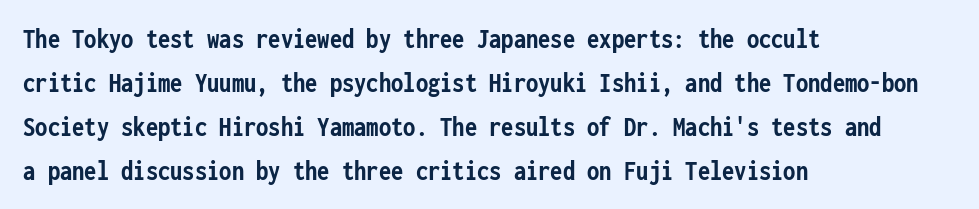
{"serif": "no", "italic": "no", "bold": "yes", "weight": "semibold", "width": "condensed", "stroke_contrast": "low", "x_height": "medium", "monospaced": "yes", "underline": "no", "align": "left", "line_spacing": "normal", "line_spacing_ratio": 1.57, "letter_spacing": "normal", "letter_spacing_em": 0.0, "glyph_px": 28}
